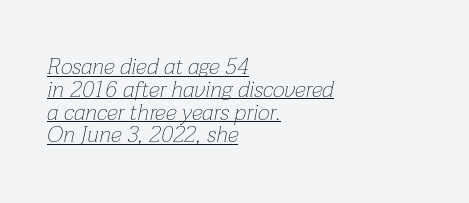
The image shows 23 px text type, italic (leaning right); set left-aligned, tight line spacing (0.99x), normal letter spacing, underlined.
